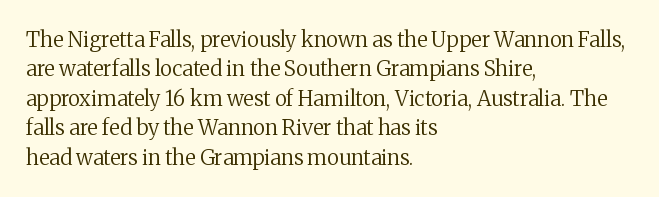
The image shows 21 px text type, upright; set left-aligned, normal line spacing (1.4x), normal letter spacing, not underlined.
